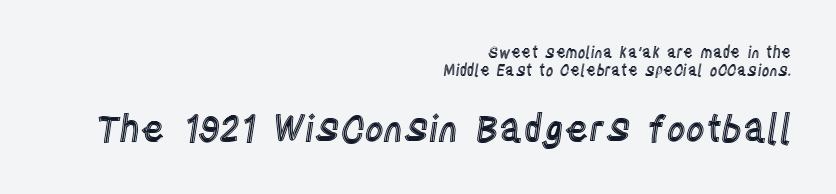
The letters advance in unequal steps, a hallmark of proportional type. The line texture is even and compact thanks to regular tracking. Whoever set this made the second block the dominant, larger element. The area under the type is left untouched. These lines stack with their right ends in a neat column.
